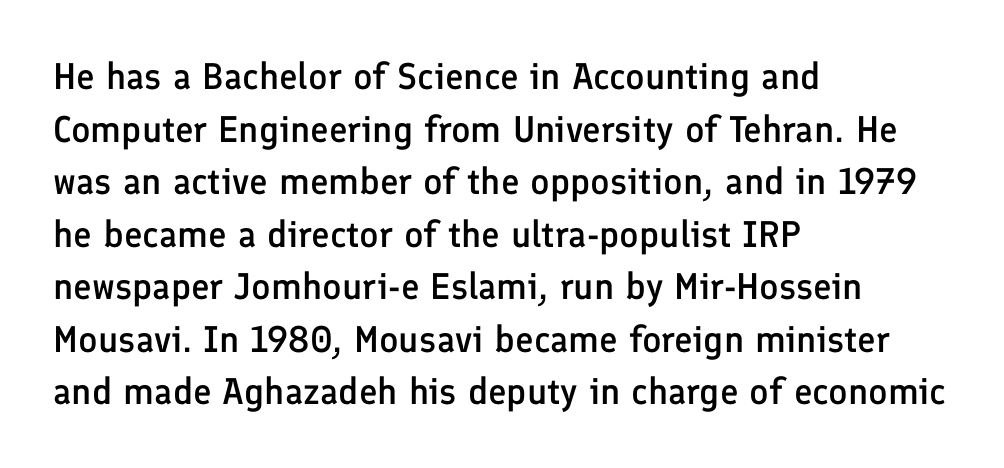
Q: Is the text bold? A: Semi-bold.
Q: Is the text italic (slanted)? A: No, it is upright.
Q: Is the typeface a serif or a sans-serif typeface? A: Sans-serif.
Q: Is the text underlined? A: No.
Q: How is the paragraph aligned? A: Left-aligned.
Q: Is the spacing between letters normal or unusually wide? A: Normal.
Q: Is the spacing between lines tight, normal or loose? A: Normal.
Q: Width (condensed, normal, or wide)? A: Normal.
Q: Stroke contrast? A: Low.
Q: x-height? A: Medium.
Q: Monospaced? A: No.
